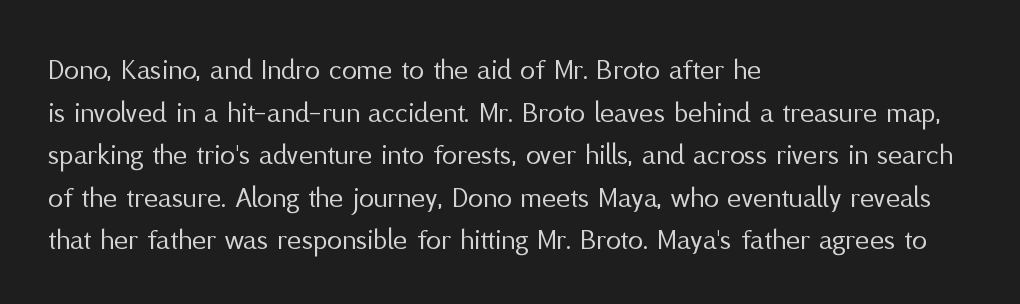
The image shows 30 px regular-weight sans-serif type, upright; set left-aligned, normal line spacing (1.42x), normal letter spacing, not underlined; medium stroke contrast and a medium x-height.
